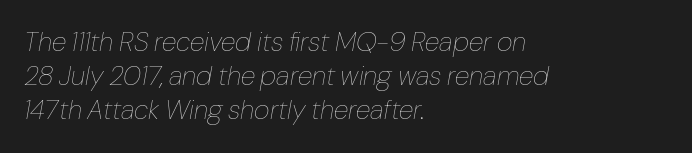
Layout note: lines flush left. The area under the type is left untouched. The horizontal fit of the characters is conventional and even. Caption: face not bold, strokes unweighted. A typesetter would call this leading conventional body-copy spacing.
